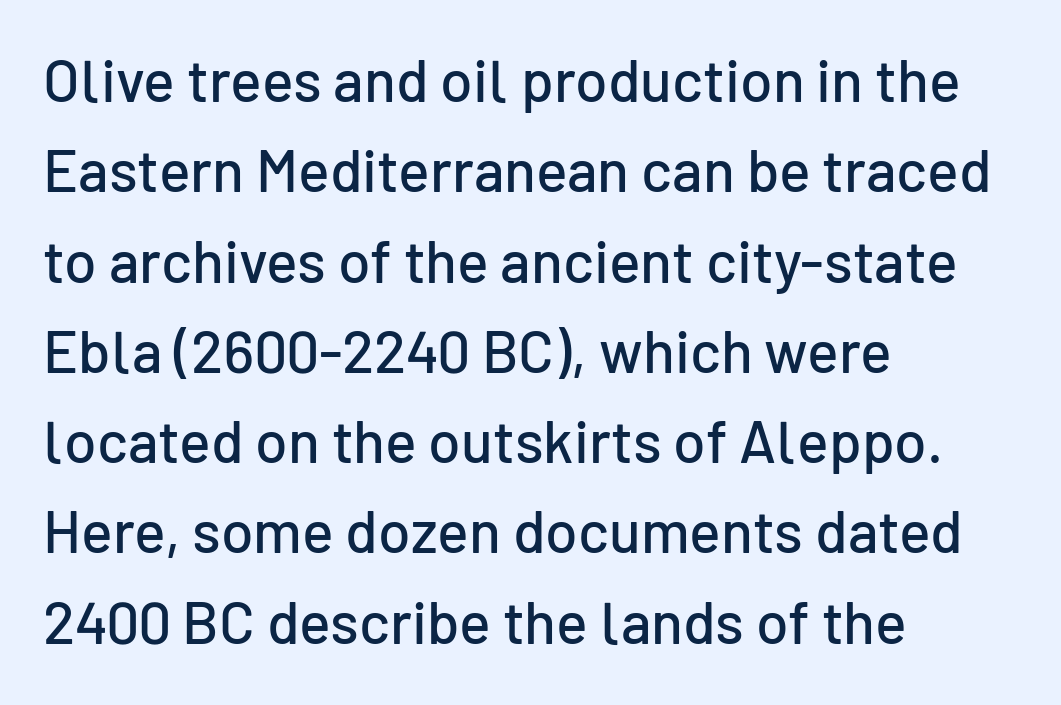
{"serif": "no", "italic": "no", "width": "normal", "stroke_contrast": "low", "x_height": "medium", "monospaced": "no", "underline": "no", "align": "left", "line_spacing": "normal", "line_spacing_ratio": 1.53, "letter_spacing": "normal", "letter_spacing_em": 0.0, "glyph_px": 59}
